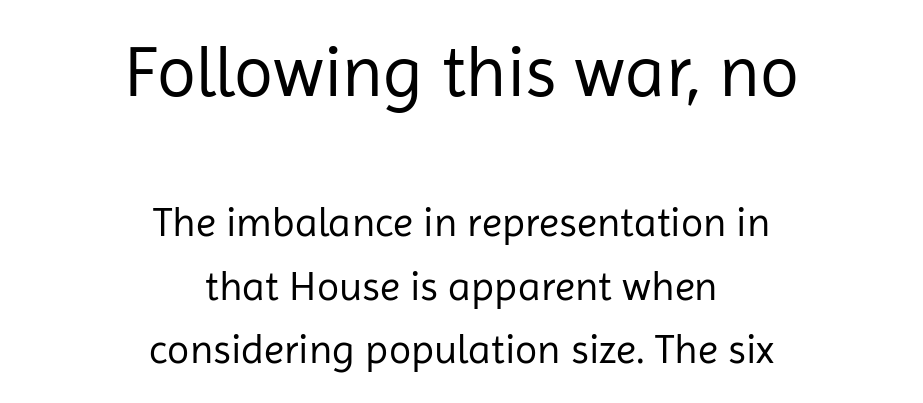
{"serif": "no", "italic": "no", "bold": "no", "weight": "regular", "width": "normal", "stroke_contrast": "low", "x_height": "medium", "monospaced": "no", "underline": "no", "align": "center", "line_spacing": "normal", "line_spacing_ratio": 1.55, "letter_spacing": "normal", "letter_spacing_em": 0.0, "larger_block": "first", "size_ratio": 1.76, "glyph_px": 72}
